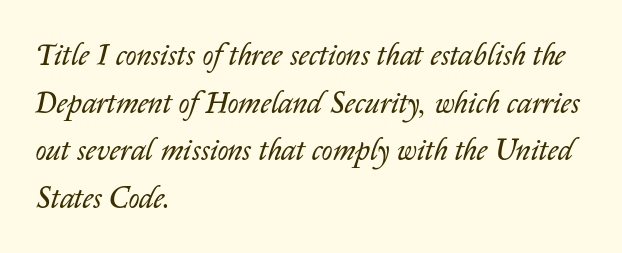
{"italic": "yes", "lean": "right", "slant_degrees": 14, "bold": "no", "weight": "regular", "width": "normal", "stroke_contrast": "low", "x_height": "medium", "monospaced": "no", "underline": "no", "align": "left", "line_spacing": "normal", "line_spacing_ratio": 1.59, "letter_spacing": "normal", "letter_spacing_em": 0.0, "glyph_px": 30}
